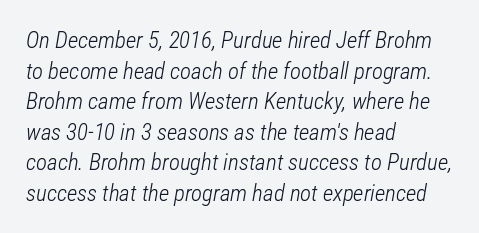
Q: Is the text bold? A: No.
Q: Is the text italic (slanted)? A: Yes, it leans right by about 12 degrees.
Q: Is the text underlined? A: No.
Q: How is the paragraph aligned? A: Left-aligned.
Q: Is the spacing between letters normal or unusually wide? A: Normal.
Q: Is the spacing between lines tight, normal or loose? A: Normal.
